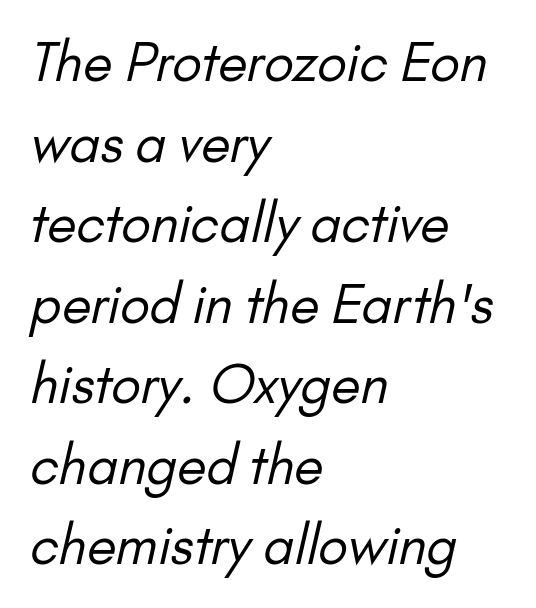
{"serif": "no", "bold": "no", "weight": "regular", "width": "normal", "stroke_contrast": "low", "x_height": "small", "monospaced": "no", "underline": "no", "align": "left", "line_spacing": "normal", "line_spacing_ratio": 1.52, "letter_spacing": "normal", "letter_spacing_em": 0.0, "glyph_px": 53}
